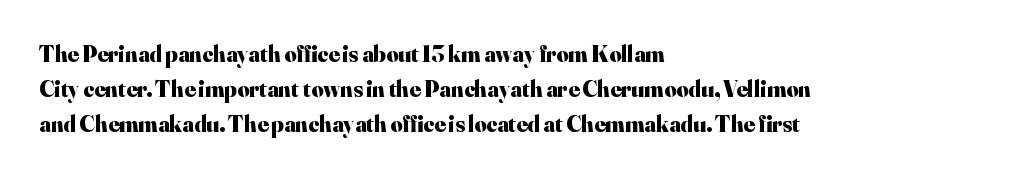
Each new line begins a customary step beneath the previous one. This rendering leaves character spacing at its baseline value. The lettering stays uniformly vertical, giving the passage a roman look. This rendering features lettering with no underline. A student would call this left alignment; a typographer would say flush left, rag right. Is the type bold? Yes — the strokes are clearly thick and heavy.
